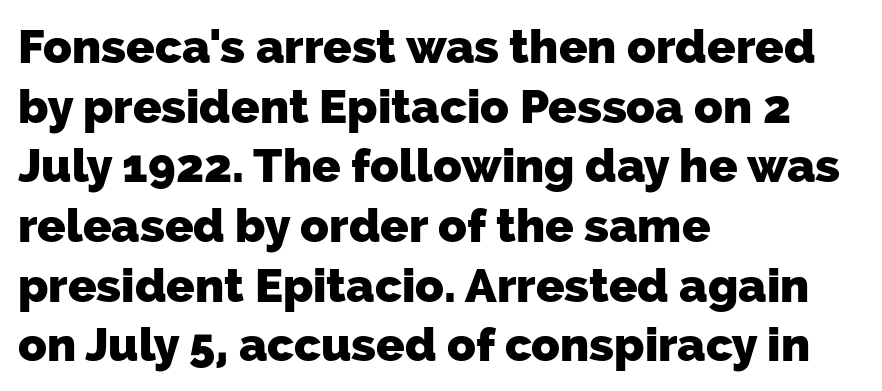
The image shows 47 px heavy sans-serif type; set left-aligned, normal line spacing (1.27x), normal letter spacing, not underlined; low stroke contrast and a medium x-height.
